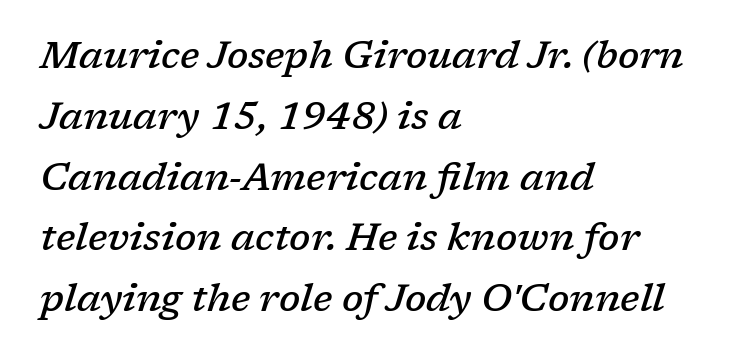
The compositor pushed each line to the left boundary. The area under the type is left untouched. Small tapered or slab feet sit at the stroke ends, so this counts as serif. Is there much room between lines? A standard amount, neither cramped nor airy.
